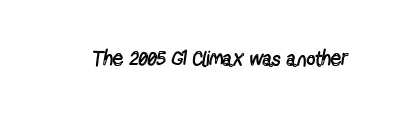
The passage shown is not underscored anywhere. Stems here are at most as thick as an everyday book face. Observe the ordinary spacing: letters are neighbours, not strangers.
